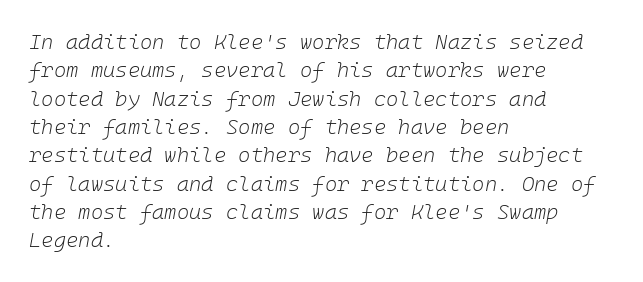
The image shows 21 px text type, italic (leaning right); set left-aligned, normal line spacing (1.35x), normal letter spacing, not underlined.
